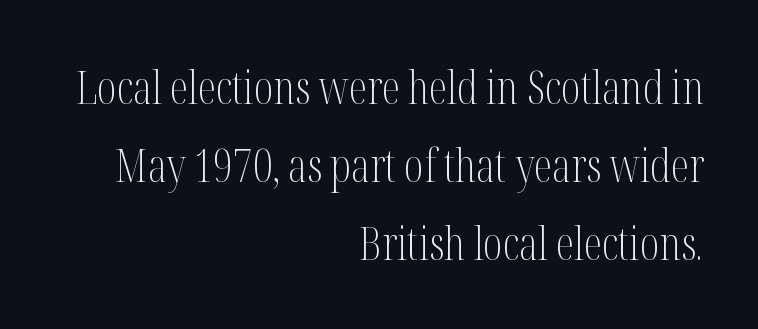
{"serif": "yes", "italic": "no", "bold": "no", "weight": "light", "width": "condensed", "stroke_contrast": "medium", "x_height": "medium", "monospaced": "no", "underline": "no", "align": "right", "line_spacing": "normal", "line_spacing_ratio": 1.7, "letter_spacing": "normal", "letter_spacing_em": 0.0, "glyph_px": 46}
